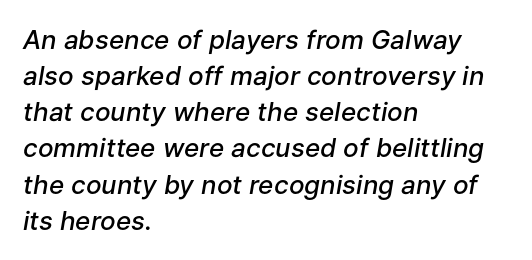
The image shows 26 px text type, italic (leaning right); set left-aligned, normal line spacing (1.39x), normal letter spacing, not underlined.
